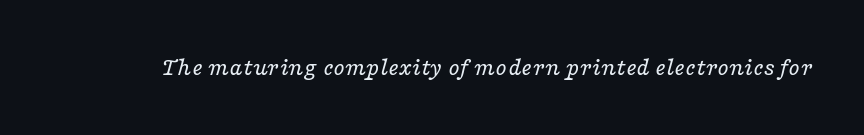
The image shows 26 px text type, italic (leaning right); set normal letter spacing, not underlined.
